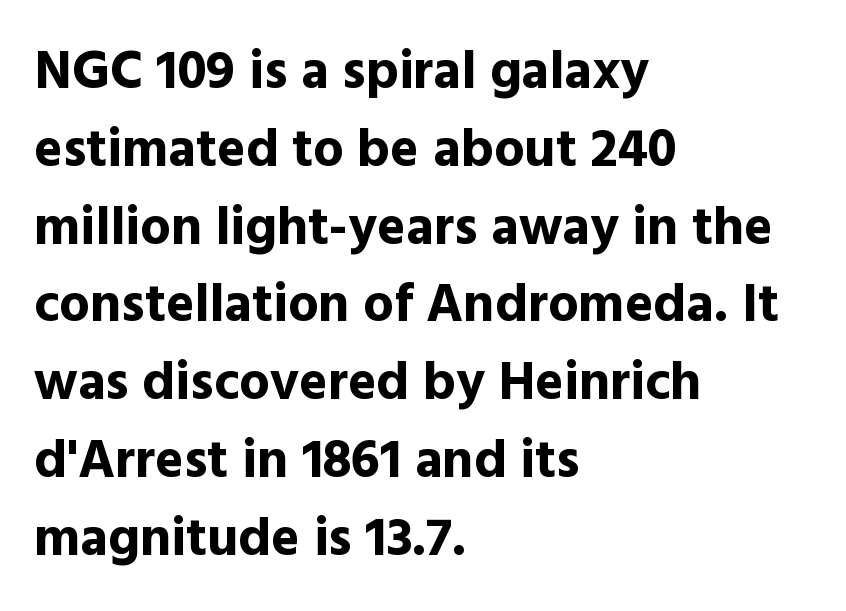
{"serif": "no", "italic": "no", "bold": "yes", "weight": "bold", "width": "normal", "x_height": "medium", "monospaced": "no", "underline": "no", "align": "left", "line_spacing": "normal", "line_spacing_ratio": 1.44, "letter_spacing": "normal", "letter_spacing_em": 0.0, "glyph_px": 54}
